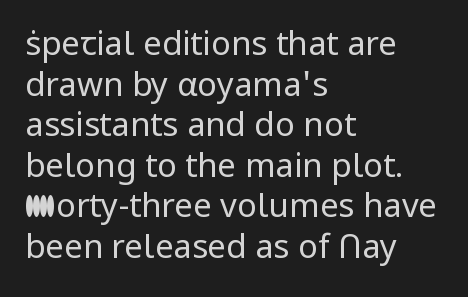
The image shows 33 px regular-weight sans-serif type, upright; set left-aligned, line spacing 1.23x, normal letter spacing, not underlined; low stroke contrast and a medium x-height.
